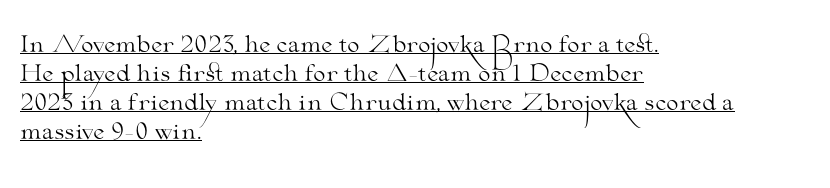
Q: Is the text bold? A: No.
Q: Is the text italic (slanted)? A: No, it is upright.
Q: Is the text underlined? A: Yes.
Q: How is the paragraph aligned? A: Left-aligned.
Q: Is the spacing between letters normal or unusually wide? A: Normal.
Q: Is the spacing between lines tight, normal or loose? A: Normal.
